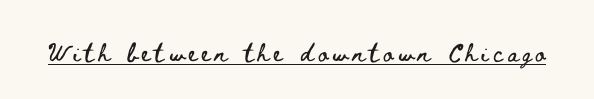
The image shows 23 px text type; set unusually wide letter spacing (+0.2 em), underlined.
